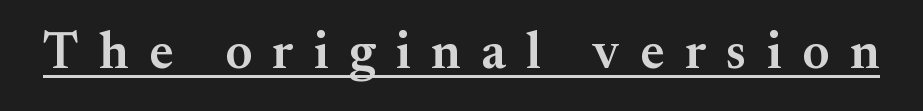
The image shows 52 px semibold serif type, upright; set unusually wide letter spacing (+0.39 em), underlined; medium stroke contrast and a small x-height.
